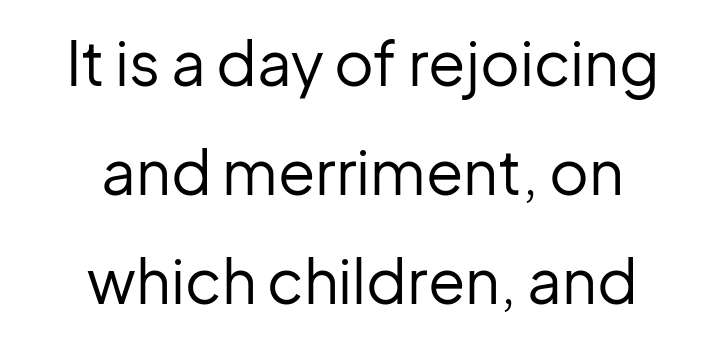
The image shows 61 px regular-weight sans-serif type, upright; set centered, line spacing 1.79x, normal letter spacing, not underlined; low stroke contrast and a medium x-height.
